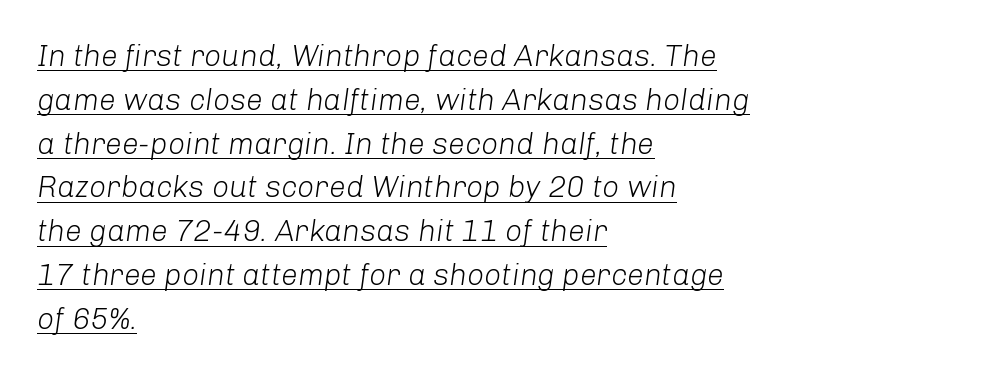
The sample's only ornament is a line tracing under the words. These glyphs show unthickened strokes, regular width or finer. The paragraph shown leans on its left margin. If you measured baseline to baseline, you'd find a middling distance. It's the slanting kind of type.
